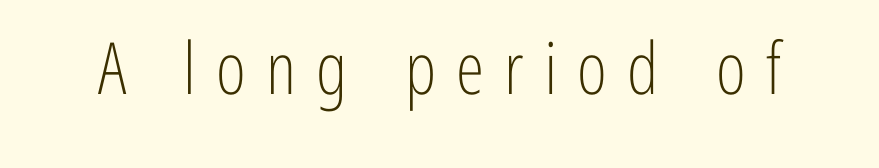
Upright lettering throughout. Letters rest on an invisible, unmarked baseline. You can tell from the bare stems that sans-serif type was used. Caption: expanded tracking, letters set apart.
